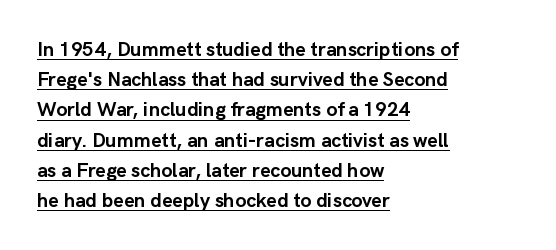
{"italic": "no", "bold": "yes", "underline": "yes", "align": "left", "line_spacing": "normal", "line_spacing_ratio": 1.51, "letter_spacing": "normal", "letter_spacing_em": 0.0, "glyph_px": 20}
